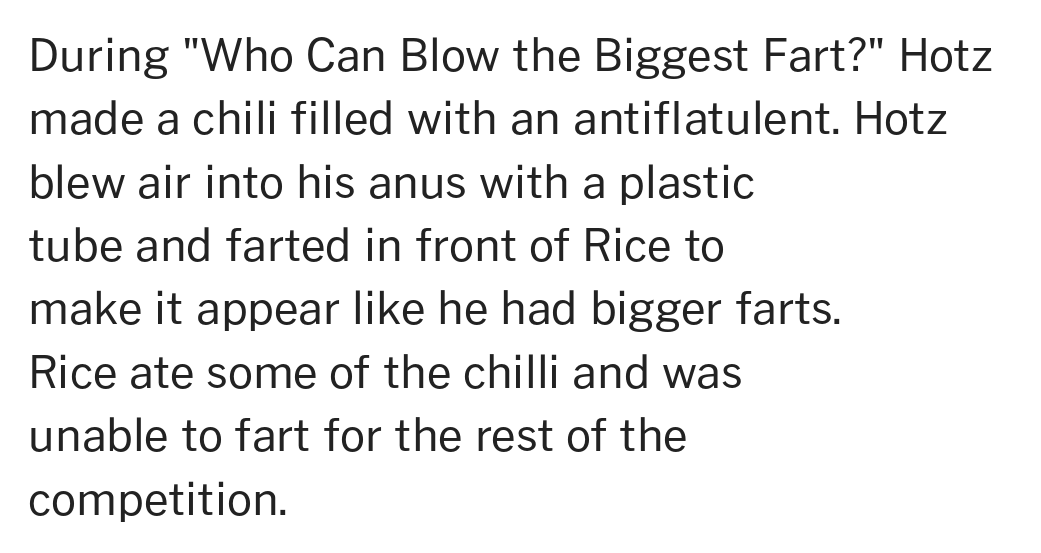
Q: Is the text bold? A: No.
Q: Is the text italic (slanted)? A: No, it is upright.
Q: Is the typeface a serif or a sans-serif typeface? A: Sans-serif.
Q: Is the text underlined? A: No.
Q: How is the paragraph aligned? A: Left-aligned.
Q: Is the spacing between letters normal or unusually wide? A: Normal.
Q: Is the spacing between lines tight, normal or loose? A: Normal.
Q: Width (condensed, normal, or wide)? A: Normal.
Q: Stroke contrast? A: Low.
Q: x-height? A: Medium.
Q: Monospaced? A: No.
